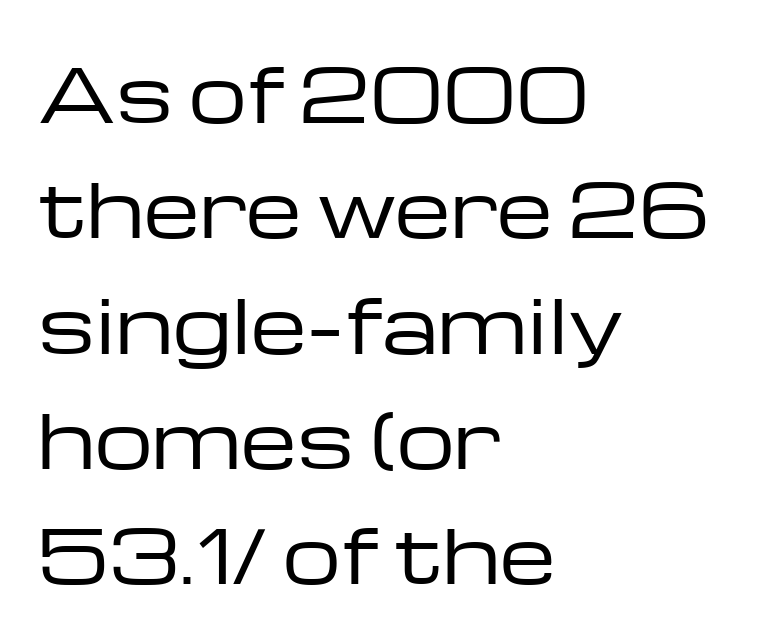
Nothing unusual about the tracking: characters are spaced as the font intends. The letters carry no serifs — their stems end cleanly without finishing strokes. You could not count columns in this text — the font is proportionally spaced. Notice how the stems are strictly vertical — no italics here.
